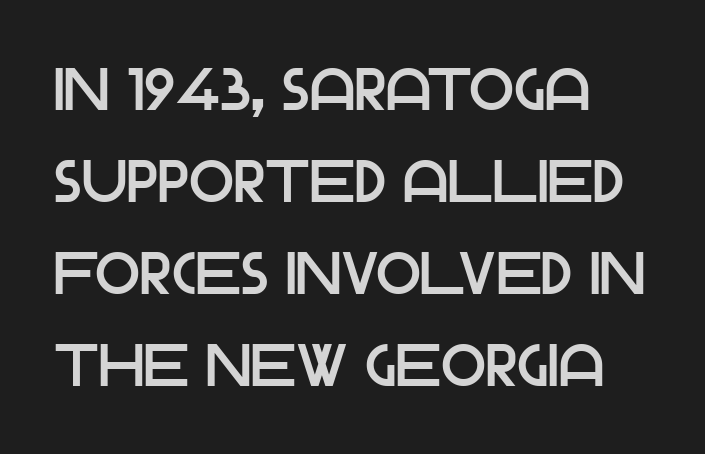
The rendering uses natural spacing where letterforms have individual widths. The line-height multiplier appears to be the usual default. Notice how the passage keeps a crisp vertical edge on the left only. Characters remain perfectly vertical along every line. Font category for this specimen: sans-serif. Words appear dense and cohesive because spacing is normal.
